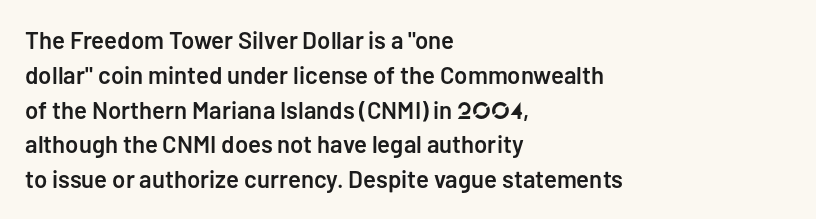
Q: Is the text bold? A: Semi-bold.
Q: Is the text italic (slanted)? A: No, it is upright.
Q: Is the text underlined? A: No.
Q: How is the paragraph aligned? A: Left-aligned.
Q: Is the spacing between letters normal or unusually wide? A: Normal.
Q: Is the spacing between lines tight, normal or loose? A: Normal.
